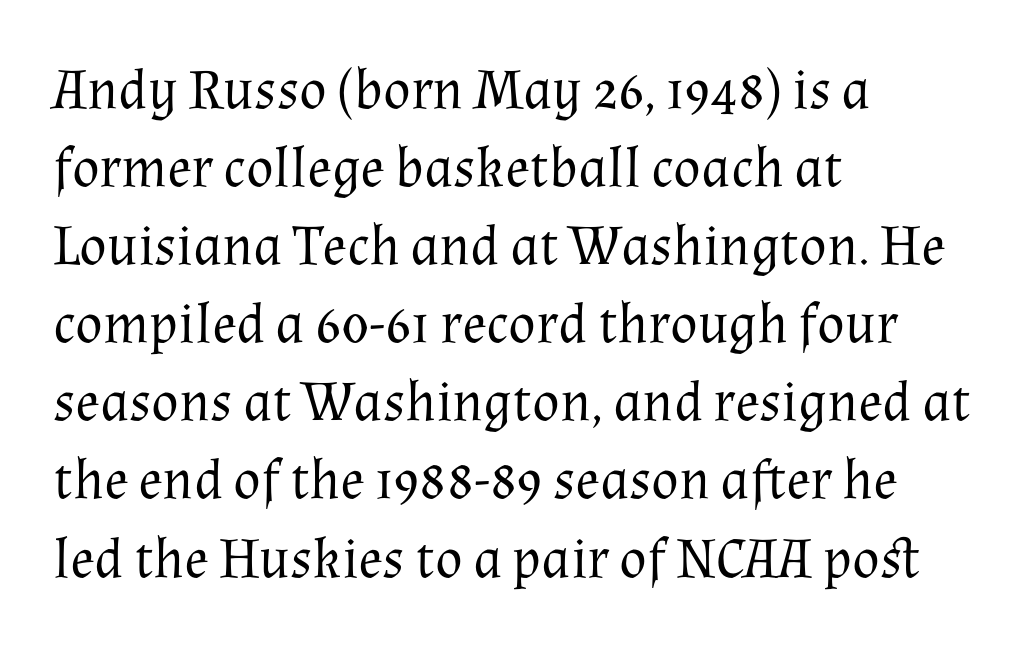
Between one letter and the next there's only the usual sliver of space. Style check: upright. Line starts are locked; line ends wander. Beneath every word, the page is bare. The line-height multiplier appears to be the usual default. Do the characters align in a grid? No, the font is proportional.
